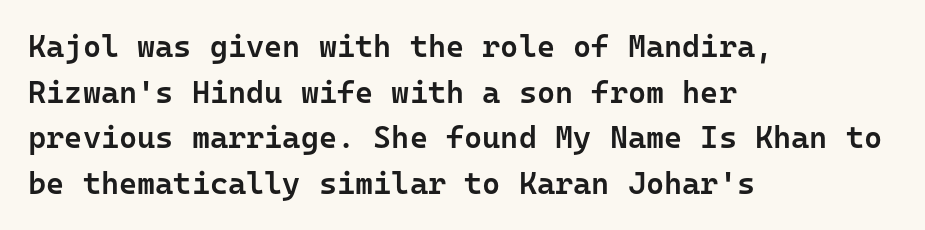
The image shows 31 px semibold sans-serif type, upright, monospaced; set left-aligned, normal line spacing (1.47x), normal letter spacing, not underlined; low stroke contrast and a medium x-height.
